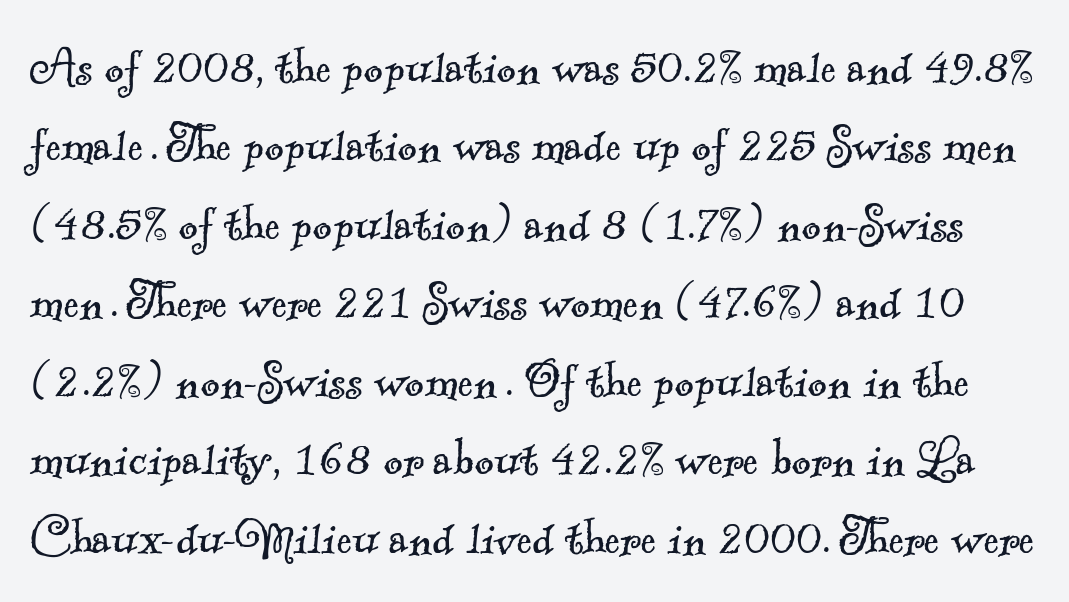
The image shows 59 px light serif type; set normal line spacing (1.33x), normal letter spacing, not underlined; a small x-height.
